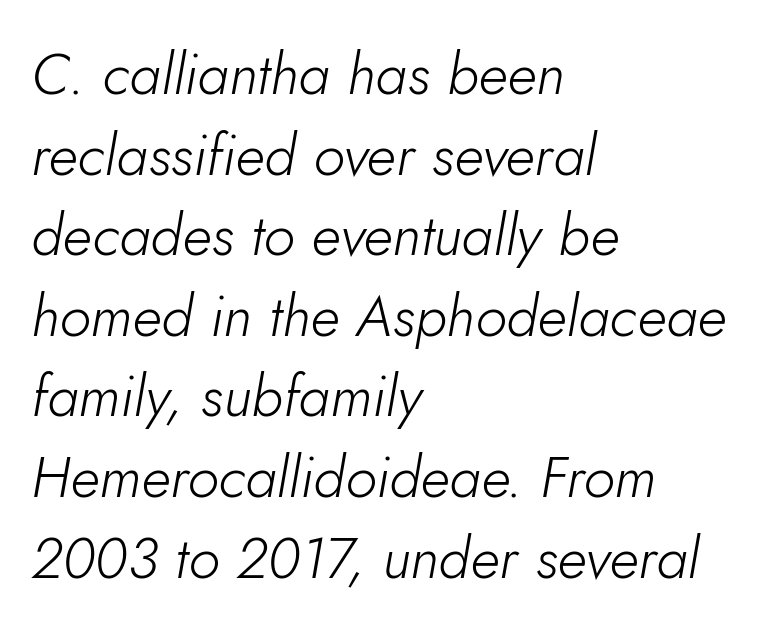
Q: Is the text bold? A: No.
Q: Is the text italic (slanted)? A: Yes, it leans right by about 10 degrees.
Q: Is the text underlined? A: No.
Q: How is the paragraph aligned? A: Left-aligned.
Q: Is the spacing between letters normal or unusually wide? A: Normal.
Q: Is the spacing between lines tight, normal or loose? A: Normal.
Q: Width (condensed, normal, or wide)? A: Normal.
Q: Stroke contrast? A: Low.
Q: x-height? A: Small.
Q: Monospaced? A: No.
